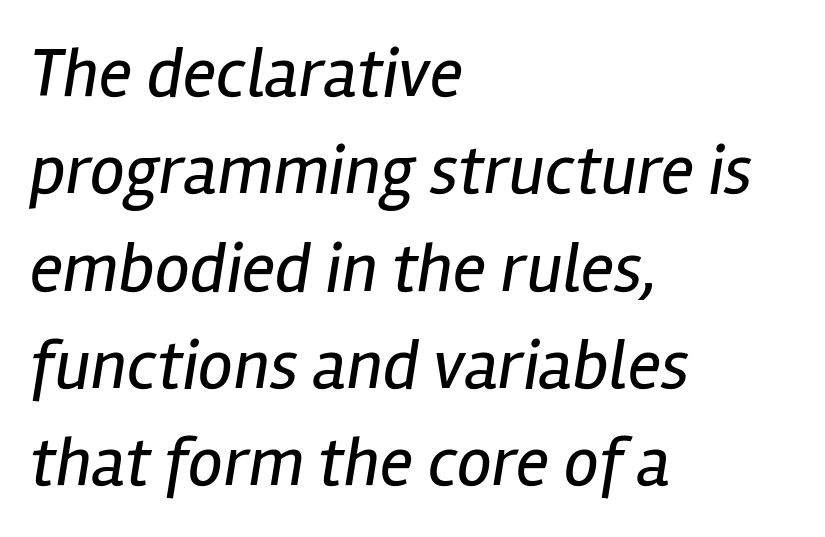
The image shows 70 px regular-weight, condensed type, italic (leaning right); set left-aligned, normal line spacing (1.39x), normal letter spacing, not underlined; low stroke contrast and a medium x-height.
